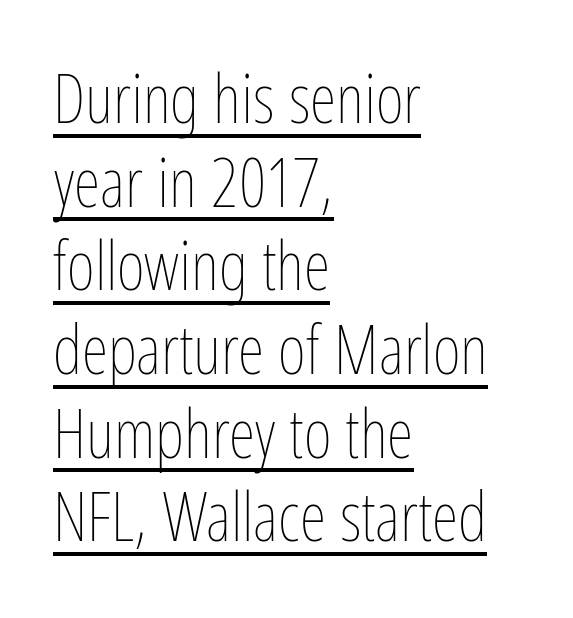
The image shows 68 px thin, condensed type, upright; set left-aligned, line spacing 1.23x, normal letter spacing, underlined; low stroke contrast and a medium x-height.
